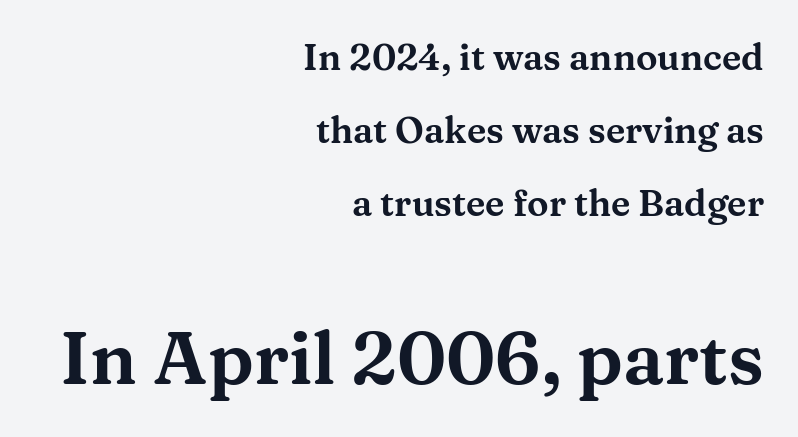
Here the designer chose a conventional face with non-uniform glyph widths. Each line ends at the same right margin while the left side varies. The glyphs in this specimen are seriffed. If you squint, the bottom block still reads clearly — it's the larger of the two. Quick note: underline off.
